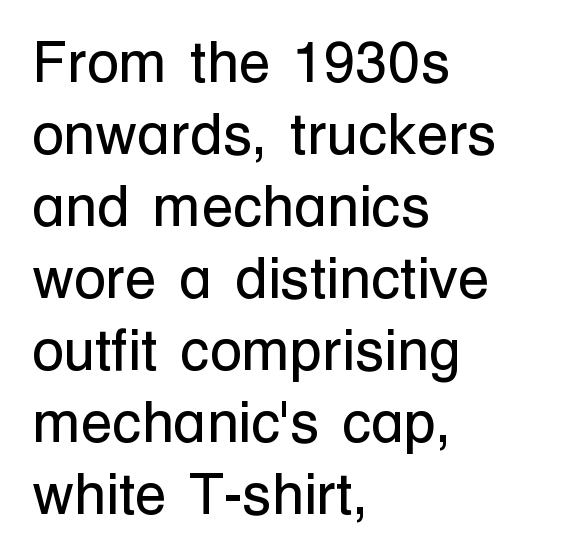
Q: Is the text bold? A: No.
Q: Is the text italic (slanted)? A: No, it is upright.
Q: Is the typeface a serif or a sans-serif typeface? A: Sans-serif.
Q: Is the text underlined? A: No.
Q: How is the paragraph aligned? A: Left-aligned.
Q: Is the spacing between letters normal or unusually wide? A: Normal.
Q: Width (condensed, normal, or wide)? A: Normal.
Q: Stroke contrast? A: Low.
Q: x-height? A: Medium.
Q: Monospaced? A: No.
